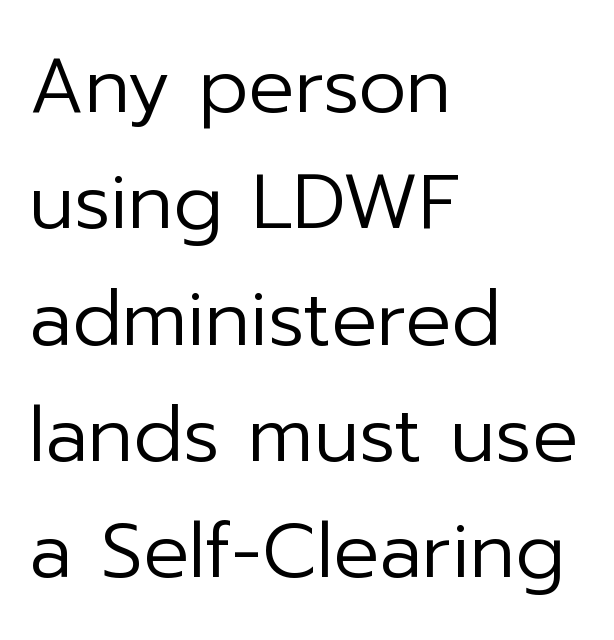
Q: Is the text bold? A: No.
Q: Is the text italic (slanted)? A: No, it is upright.
Q: Is the typeface a serif or a sans-serif typeface? A: Sans-serif.
Q: Is the text underlined? A: No.
Q: How is the paragraph aligned? A: Left-aligned.
Q: Is the spacing between letters normal or unusually wide? A: Normal.
Q: Is the spacing between lines tight, normal or loose? A: Normal.
Q: Width (condensed, normal, or wide)? A: Normal.
Q: Stroke contrast? A: Low.
Q: x-height? A: Medium.
Q: Monospaced? A: No.
